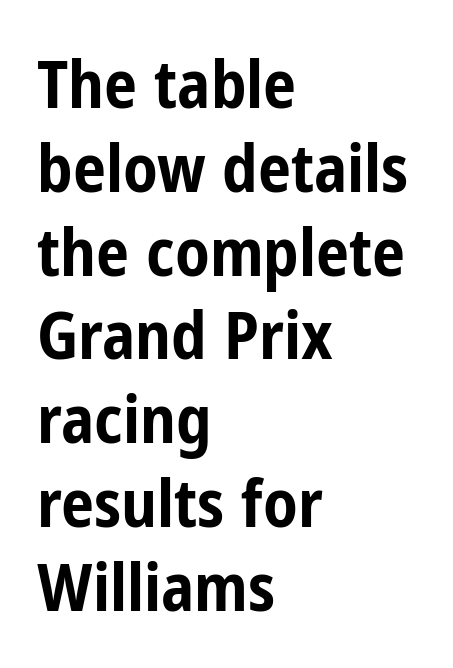
Q: Is the text bold? A: Yes.
Q: Is the text italic (slanted)? A: No, it is upright.
Q: Is the typeface a serif or a sans-serif typeface? A: Sans-serif.
Q: Is the text underlined? A: No.
Q: How is the paragraph aligned? A: Left-aligned.
Q: Is the spacing between letters normal or unusually wide? A: Normal.
Q: Is the spacing between lines tight, normal or loose? A: Normal.
Q: Width (condensed, normal, or wide)? A: Condensed.
Q: Stroke contrast? A: Low.
Q: x-height? A: Medium.
Q: Monospaced? A: No.
